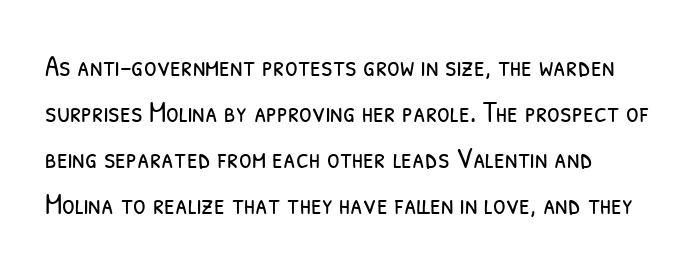
The image shows 29 px light, condensed sans-serif type; set left-aligned, normal line spacing (1.59x), normal letter spacing, not underlined; low stroke contrast and a medium x-height.
